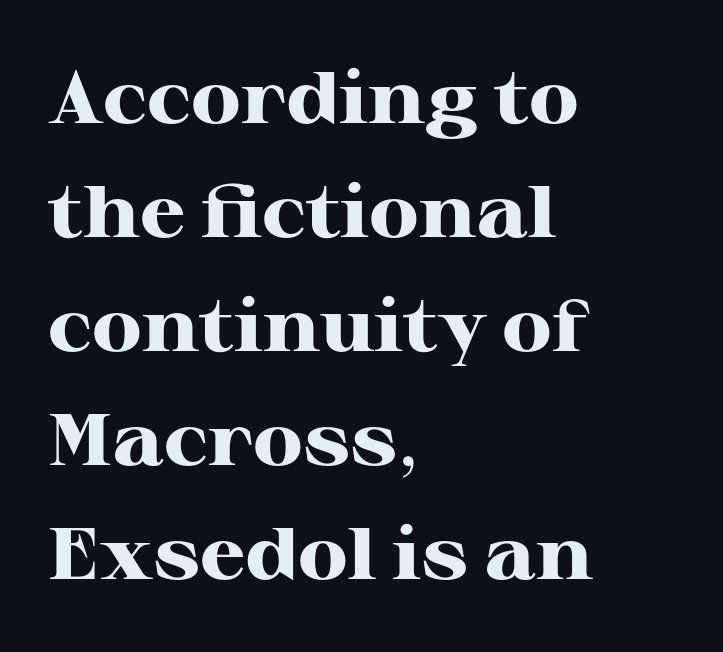
Whoever set this chose a conventional vertical rhythm. Underlining? Definitely not there. Are there feet on the stems? There are — it's a serif. What weight is shown? A full bold with thick strokes.
